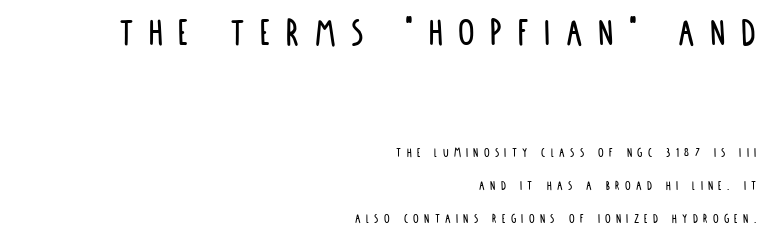
Q: Is the text italic (slanted)? A: No, it is upright.
Q: Is the typeface a serif or a sans-serif typeface? A: Sans-serif.
Q: Is the text underlined? A: No.
Q: How is the paragraph aligned? A: Right-aligned.
Q: Is the spacing between letters normal or unusually wide? A: Unusually wide.
Q: Is the spacing between lines tight, normal or loose? A: Loose.
Q: Which block of text is set in a larger size, the first (top) or the second (bottom)? A: The first (top) one.
Q: Width (condensed, normal, or wide)? A: Condensed.
Q: Stroke contrast? A: Low.
Q: x-height? A: Large.
Q: Monospaced? A: No.
